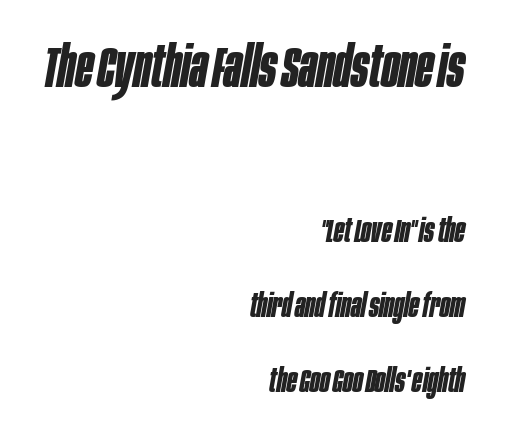
Layout note: lines flush right. What's the leading like? Stretched, with rows far apart. Default kerning and tracking; the words read as compact shapes. This sample has the flowing, uneven cadence of proportional lettering.
